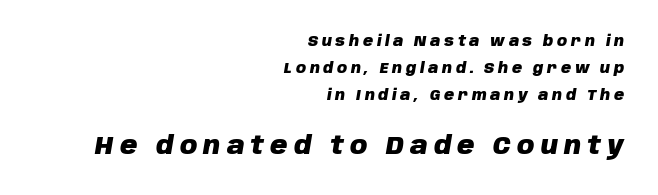
The image shows 24 px bold type, italic (leaning right); set right-aligned, loose line spacing (1.93x), unusually wide letter spacing (+0.26 em), not underlined; the second (bottom) block is 1.71x larger.
